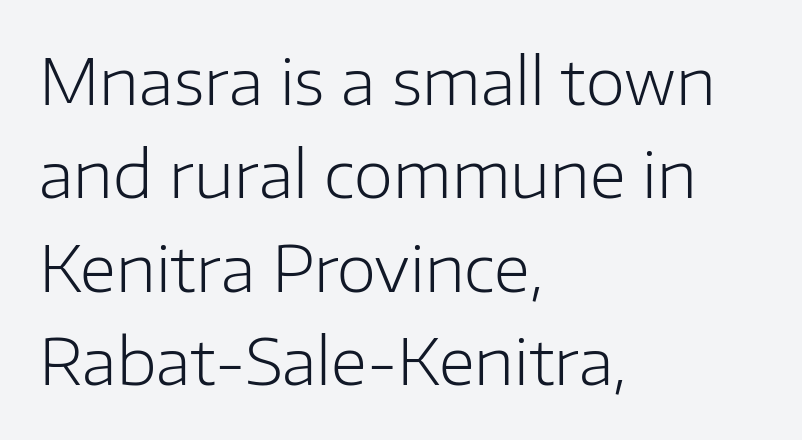
{"serif": "no", "italic": "no", "bold": "no", "weight": "light", "width": "normal", "stroke_contrast": "low", "x_height": "medium", "monospaced": "no", "underline": "no", "align": "left", "line_spacing": "normal", "line_spacing_ratio": 1.46, "letter_spacing": "normal", "letter_spacing_em": 0.0, "glyph_px": 64}
